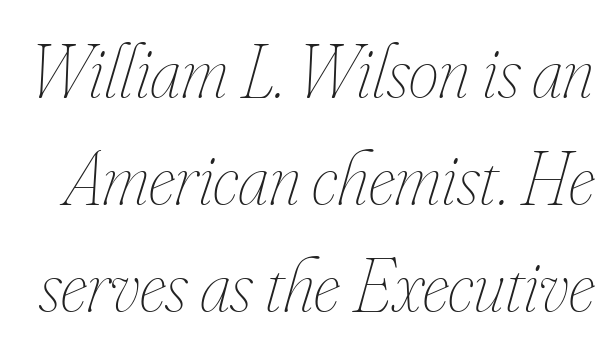
Q: Is the text bold? A: No.
Q: Is the text italic (slanted)? A: Yes, it leans right by about 16 degrees.
Q: Is the text underlined? A: No.
Q: Is the spacing between letters normal or unusually wide? A: Normal.
Q: Is the spacing between lines tight, normal or loose? A: Normal.
Q: Width (condensed, normal, or wide)? A: Condensed.
Q: Stroke contrast? A: Low.
Q: x-height? A: Small.
Q: Monospaced? A: No.
